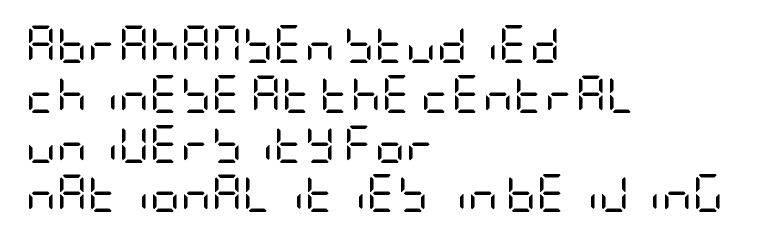
The image shows 38 px regular-weight, condensed sans-serif type, upright; set left-aligned, normal line spacing (1.31x), normal letter spacing, not underlined; low stroke contrast and a large x-height.
